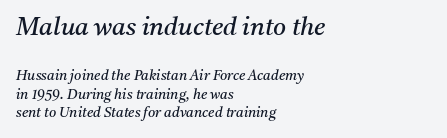
The image shows 25 px text type, italic (leaning right); set left-aligned, normal line spacing (1.33x), normal letter spacing, not underlined; the first (top) block is 1.79x larger.
